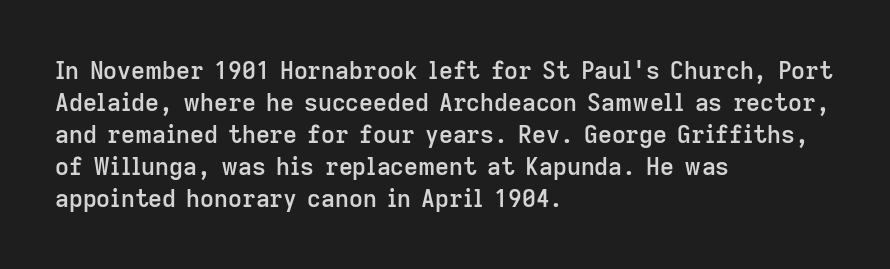
{"italic": "no", "bold": "semi", "underline": "no", "align": "left", "line_spacing": "normal", "line_spacing_ratio": 1.33, "letter_spacing": "normal", "letter_spacing_em": 0.0, "glyph_px": 24}
